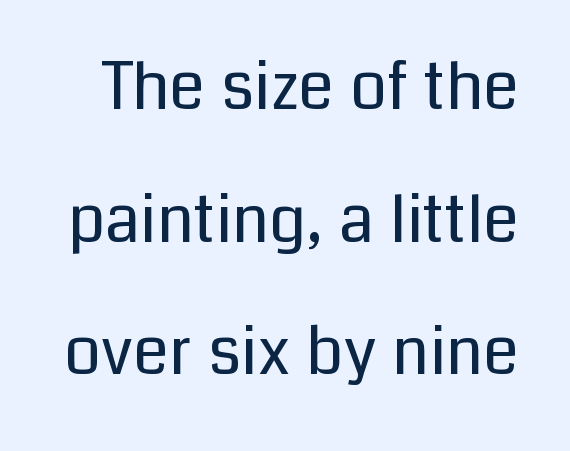
{"serif": "no", "italic": "no", "bold": "no", "weight": "regular", "width": "normal", "stroke_contrast": "low", "x_height": "medium", "monospaced": "no", "underline": "no", "line_spacing": "loose", "line_spacing_ratio": 2.04, "letter_spacing": "normal", "letter_spacing_em": 0.0, "glyph_px": 65}
